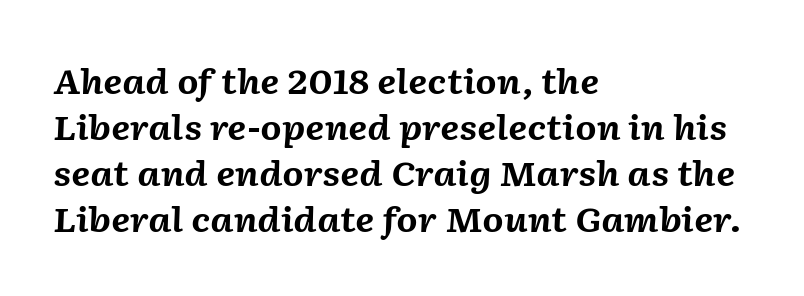
{"italic": "yes", "lean": "right", "slant_degrees": 2, "bold": "yes", "weight": "bold", "width": "normal", "stroke_contrast": "medium", "x_height": "medium", "monospaced": "no", "underline": "no", "align": "left", "line_spacing": "normal", "line_spacing_ratio": 1.35, "letter_spacing": "normal", "letter_spacing_em": 0.0, "glyph_px": 34}
